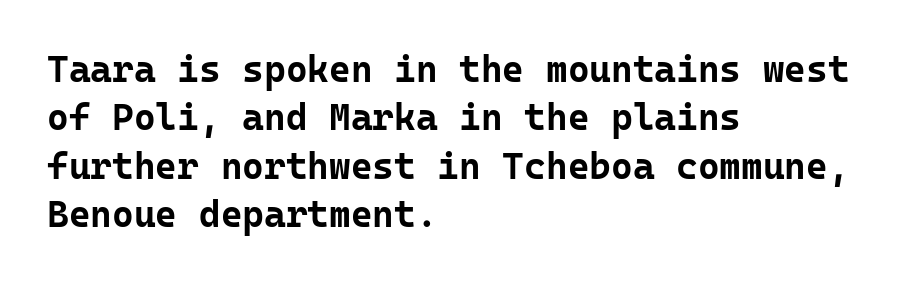
One-word summary of the alignment: left. The area under the type is left untouched. These lines sit exactly where default settings would place them. The specimen reads as upright at a glance. Each letter, wide or thin by design, is forced into the same width here.
